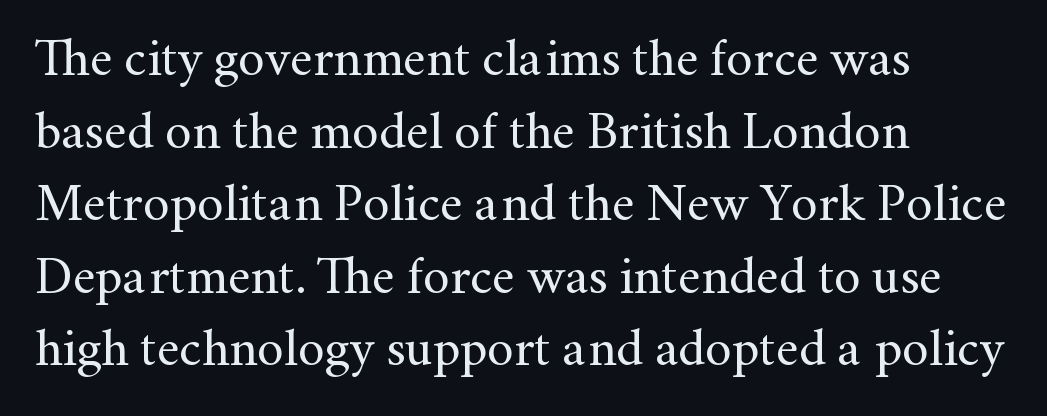
Q: Is the text bold? A: No.
Q: Is the text italic (slanted)? A: No, it is upright.
Q: Is the typeface a serif or a sans-serif typeface? A: Serif.
Q: Is the text underlined? A: No.
Q: How is the paragraph aligned? A: Left-aligned.
Q: Is the spacing between letters normal or unusually wide? A: Normal.
Q: Is the spacing between lines tight, normal or loose? A: Normal.
Q: Width (condensed, normal, or wide)? A: Normal.
Q: Stroke contrast? A: Medium.
Q: x-height? A: Small.
Q: Monospaced? A: No.
